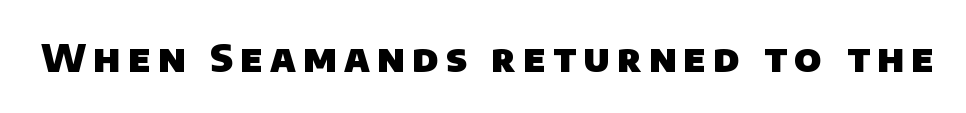
The image shows 38 px heavy sans-serif type; set not underlined; low stroke contrast and a large x-height.
